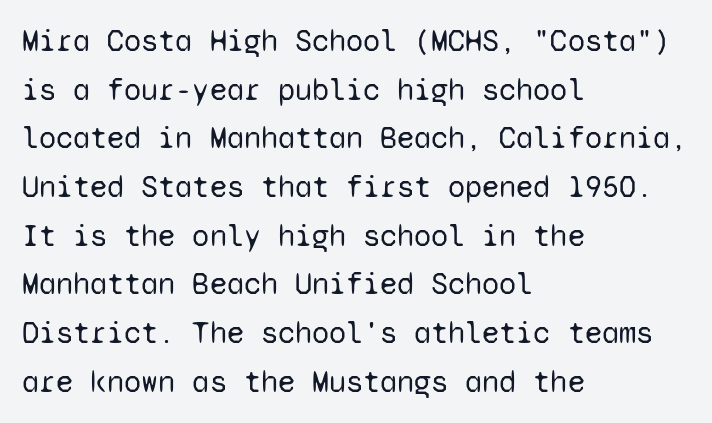
Q: Is the text bold? A: No.
Q: Is the text italic (slanted)? A: No, it is upright.
Q: Is the typeface a serif or a sans-serif typeface? A: Sans-serif.
Q: Is the text underlined? A: No.
Q: How is the paragraph aligned? A: Left-aligned.
Q: Is the spacing between letters normal or unusually wide? A: Normal.
Q: Is the spacing between lines tight, normal or loose? A: Normal.
Q: Width (condensed, normal, or wide)? A: Normal.
Q: Stroke contrast? A: Low.
Q: x-height? A: Medium.
Q: Monospaced? A: Yes.
